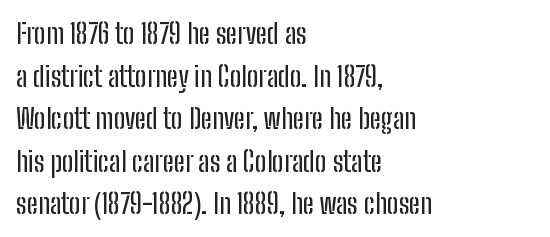
The image shows 28 px condensed sans-serif type, upright; set left-aligned, normal line spacing (1.52x), normal letter spacing, not underlined; low stroke contrast and a medium x-height.
